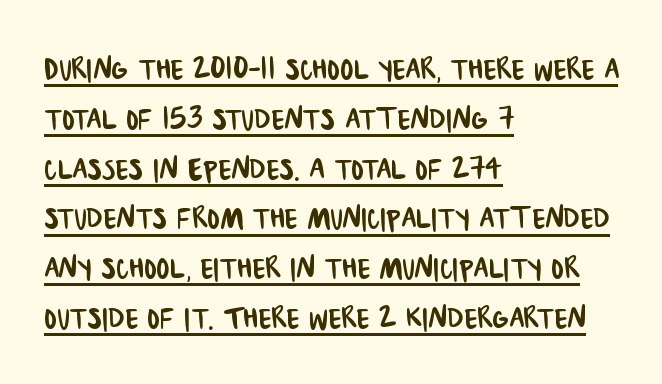
The image shows 38 px condensed sans-serif type; set left-aligned, normal line spacing (1.31x), normal letter spacing, underlined; low stroke contrast and a large x-height.
